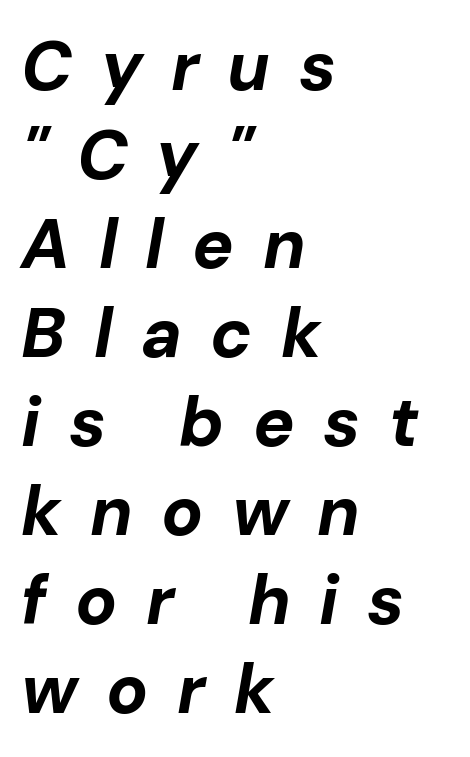
These lines are rendered in a variable-pitch font. The lines in this sample share a left origin and differ only in where they stop. Clear beneath every line of the passage. In terms of letterspacing, this is a distinctly airy, spread setting. The strokes are fattened all the way to bold.
